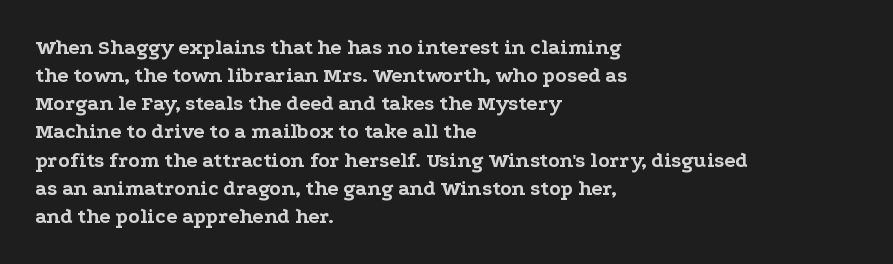
Q: Is the text bold? A: Yes.
Q: Is the text italic (slanted)? A: No, it is upright.
Q: Is the text underlined? A: No.
Q: How is the paragraph aligned? A: Left-aligned.
Q: Is the spacing between letters normal or unusually wide? A: Normal.
Q: Is the spacing between lines tight, normal or loose? A: Normal.
